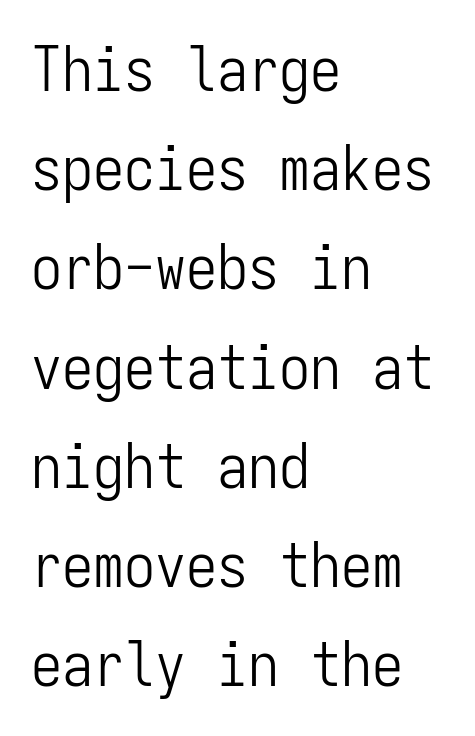
Q: Is the text bold? A: No.
Q: Is the text italic (slanted)? A: No, it is upright.
Q: Is the typeface a serif or a sans-serif typeface? A: Sans-serif.
Q: Is the text underlined? A: No.
Q: How is the paragraph aligned? A: Left-aligned.
Q: Is the spacing between letters normal or unusually wide? A: Normal.
Q: Is the spacing between lines tight, normal or loose? A: Normal.
Q: Width (condensed, normal, or wide)? A: Condensed.
Q: Stroke contrast? A: Low.
Q: x-height? A: Medium.
Q: Monospaced? A: Yes.
